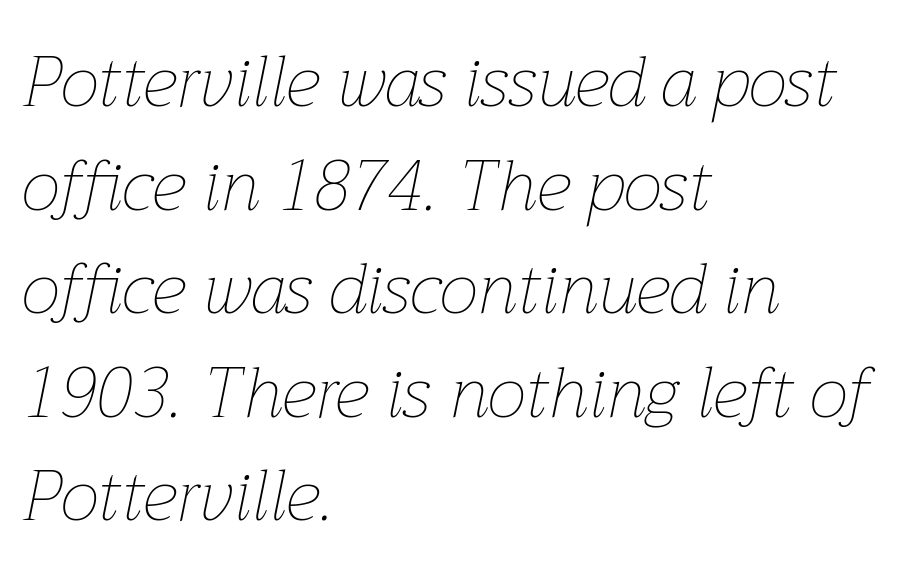
The image shows 70 px thin type, italic (leaning right); set left-aligned, normal line spacing (1.48x), normal letter spacing, not underlined; low stroke contrast and a medium x-height.
